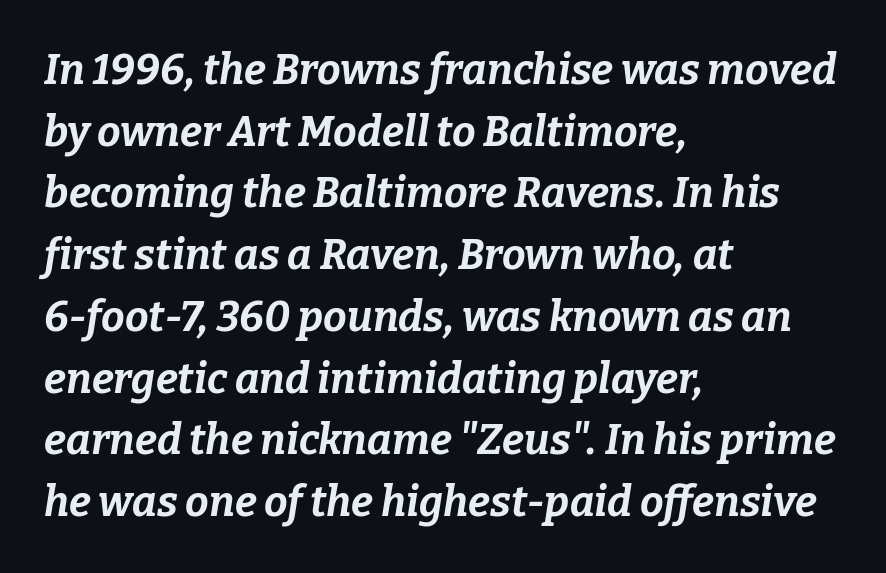
The image shows 42 px bold type, italic (leaning right); set left-aligned, normal line spacing (1.47x), normal letter spacing, not underlined; low stroke contrast and a medium x-height.
